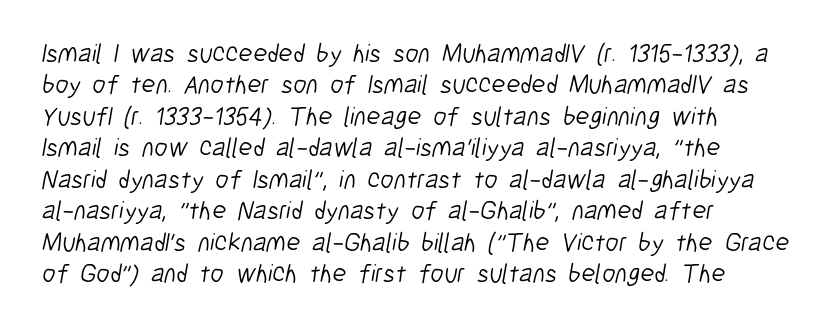
The image shows 26 px text type; set left-aligned, line spacing 1.21x, normal letter spacing, not underlined.
